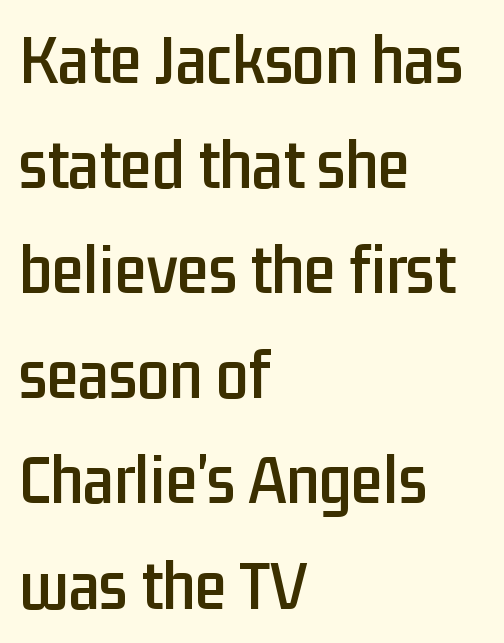
Looks like regular typesetting: each glyph gets only the width it needs. The paragraph shown leans on its left margin. These lines were composed using upright roman letters. The space beneath each line is pristine and unruled. This rendering employs a face without finishing strokes, i.e., a sans-serif.
